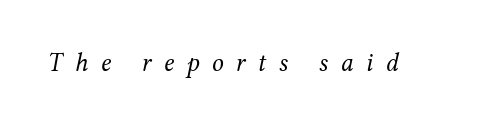
Q: Is the text bold? A: No.
Q: Is the text italic (slanted)? A: Yes, it leans right by about 12 degrees.
Q: Is the text underlined? A: No.
Q: Is the spacing between letters normal or unusually wide? A: Unusually wide.
